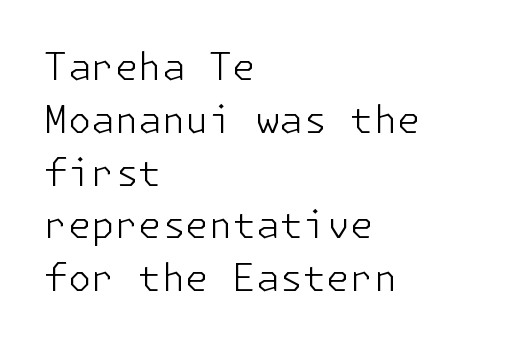
Serif or sans? Sans — the stroke terminals are bare. Tall strokes in this sample are plumb rather than angled. Line starts are locked; line ends wander. The passage shown is not underscored anywhere. Does extra space separate the letters? No, they use regular spacing. The block of text has a typical density, with ordinary space between rows.
